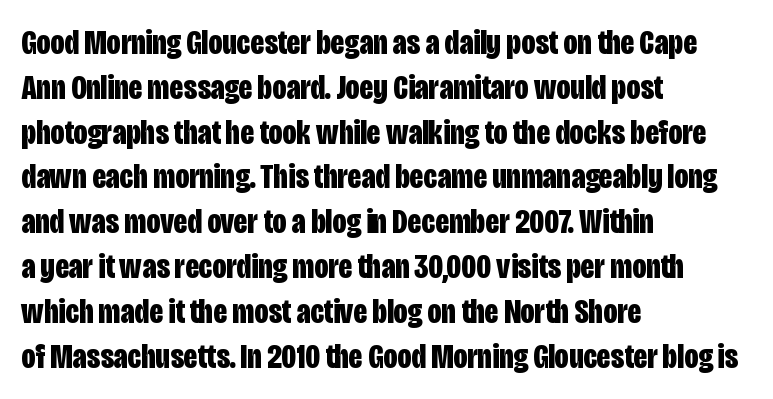
The image shows 35 px bold, condensed sans-serif type, upright; set left-aligned, normal line spacing (1.28x), normal letter spacing, not underlined; low stroke contrast and a large x-height.
